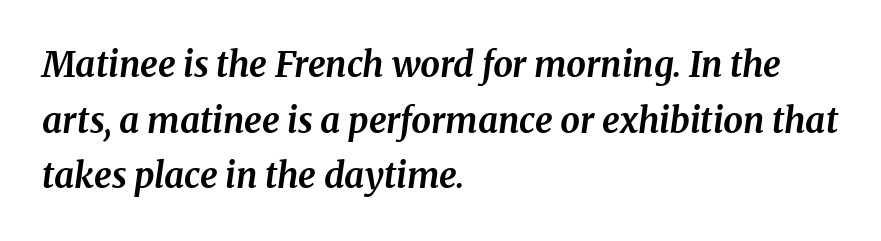
{"serif": "yes", "italic": "yes", "lean": "right", "slant_degrees": 8, "bold": "yes", "weight": "bold", "width": "normal", "stroke_contrast": "medium", "x_height": "medium", "monospaced": "no", "underline": "no", "align": "left", "line_spacing": "normal", "line_spacing_ratio": 1.59, "letter_spacing": "normal", "letter_spacing_em": 0.0, "glyph_px": 35}
